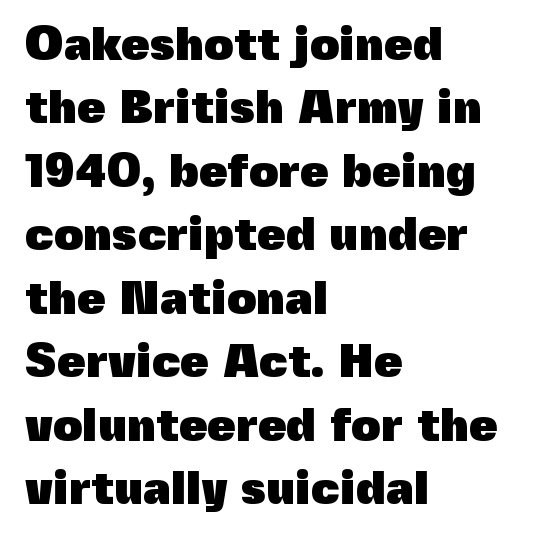
{"serif": "no", "italic": "no", "bold": "yes", "weight": "heavy", "width": "normal", "x_height": "medium", "monospaced": "no", "underline": "no", "align": "left", "line_spacing": "normal", "line_spacing_ratio": 1.38, "letter_spacing": "normal", "letter_spacing_em": 0.0, "glyph_px": 46}
